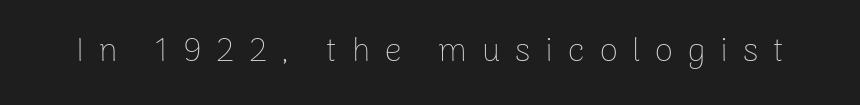
{"serif": "no", "italic": "no", "bold": "no", "weight": "thin", "width": "normal", "stroke_contrast": "low", "x_height": "medium", "monospaced": "no", "underline": "no", "letter_spacing": "wide", "letter_spacing_em": 0.45, "glyph_px": 33}
